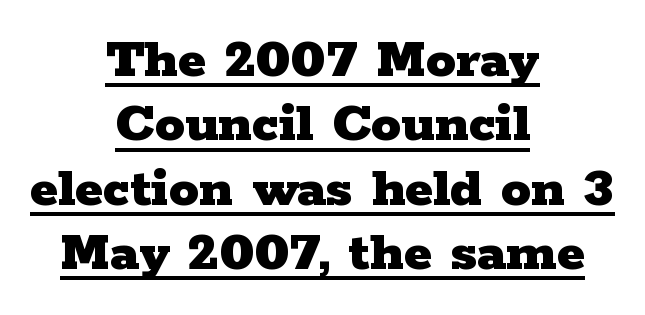
Q: Is the text bold? A: Yes.
Q: Is the text italic (slanted)? A: No, it is upright.
Q: Is the typeface a serif or a sans-serif typeface? A: Serif.
Q: Is the text underlined? A: Yes.
Q: How is the paragraph aligned? A: Centered.
Q: Is the spacing between letters normal or unusually wide? A: Normal.
Q: Is the spacing between lines tight, normal or loose? A: Tight.
Q: Width (condensed, normal, or wide)? A: Wide.
Q: Stroke contrast? A: Low.
Q: x-height? A: Medium.
Q: Monospaced? A: No.
